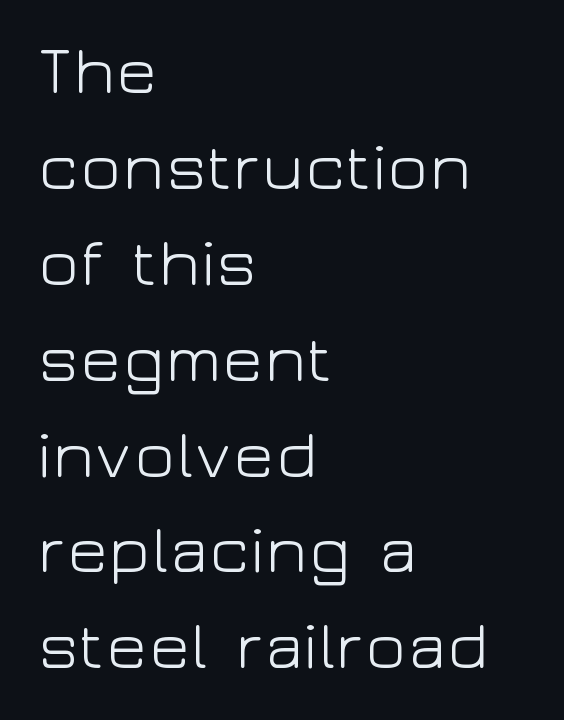
{"serif": "no", "italic": "no", "bold": "no", "weight": "light", "width": "wide", "stroke_contrast": "low", "x_height": "medium", "monospaced": "no", "underline": "no", "align": "left", "line_spacing": "normal", "line_spacing_ratio": 1.41, "letter_spacing": "normal", "letter_spacing_em": 0.0, "glyph_px": 68}
